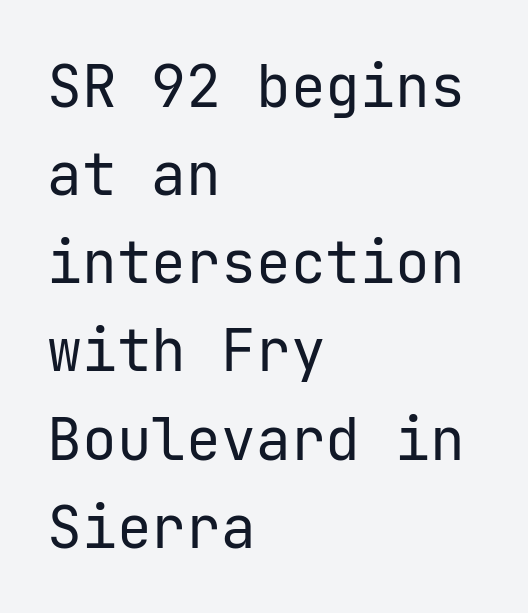
{"serif": "no", "italic": "no", "bold": "no", "weight": "regular", "width": "normal", "stroke_contrast": "low", "x_height": "medium", "underline": "no", "align": "left", "line_spacing": "normal", "line_spacing_ratio": 1.52, "letter_spacing": "normal", "letter_spacing_em": 0.0, "glyph_px": 58}
